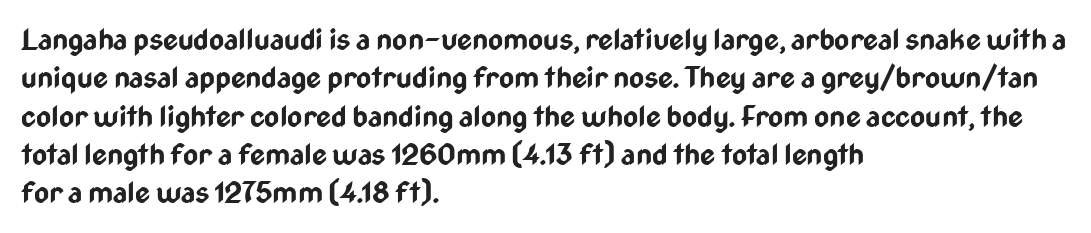
Q: Is the text bold? A: Yes.
Q: Is the text italic (slanted)? A: No, it is upright.
Q: Is the typeface a serif or a sans-serif typeface? A: Sans-serif.
Q: Is the text underlined? A: No.
Q: How is the paragraph aligned? A: Left-aligned.
Q: Is the spacing between letters normal or unusually wide? A: Normal.
Q: Is the spacing between lines tight, normal or loose? A: Normal.
Q: Width (condensed, normal, or wide)? A: Condensed.
Q: Stroke contrast? A: Low.
Q: x-height? A: Medium.
Q: Monospaced? A: No.
